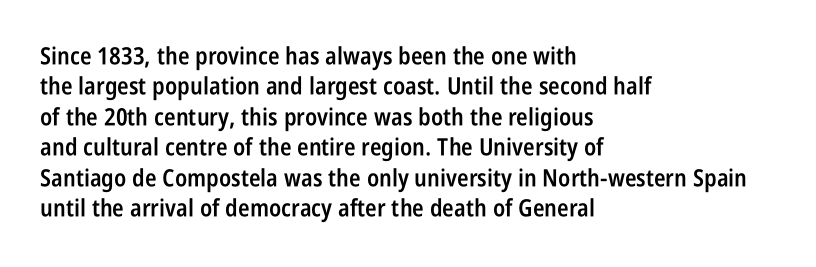
{"italic": "no", "bold": "semi", "underline": "no", "align": "left", "line_spacing": "normal", "line_spacing_ratio": 1.27, "letter_spacing": "normal", "letter_spacing_em": 0.0, "glyph_px": 24}
